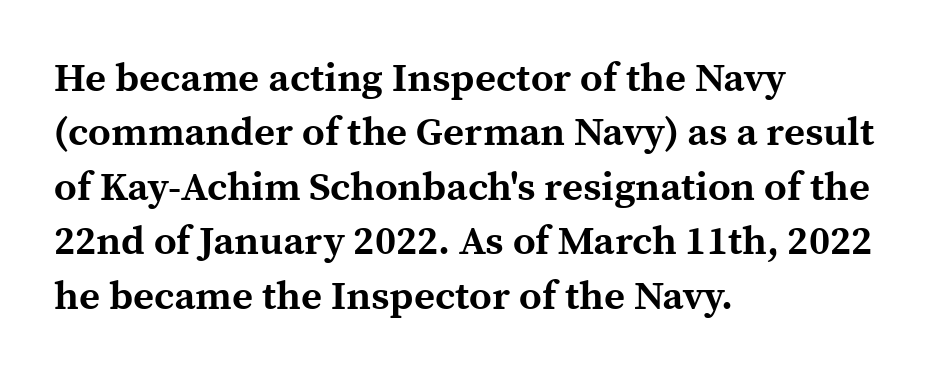
Q: Is the text bold? A: Yes.
Q: Is the text italic (slanted)? A: No, it is upright.
Q: Is the typeface a serif or a sans-serif typeface? A: Serif.
Q: Is the text underlined? A: No.
Q: How is the paragraph aligned? A: Left-aligned.
Q: Is the spacing between letters normal or unusually wide? A: Normal.
Q: Is the spacing between lines tight, normal or loose? A: Normal.
Q: Width (condensed, normal, or wide)? A: Normal.
Q: x-height? A: Medium.
Q: Monospaced? A: No.
